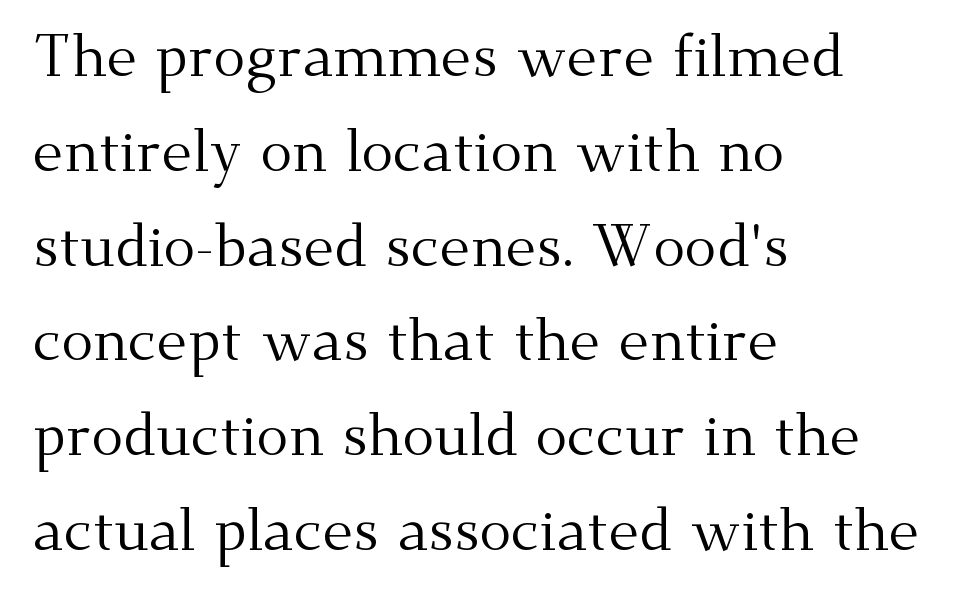
Q: Is the text bold? A: No.
Q: Is the text italic (slanted)? A: No, it is upright.
Q: Is the typeface a serif or a sans-serif typeface? A: Serif.
Q: Is the text underlined? A: No.
Q: How is the paragraph aligned? A: Left-aligned.
Q: Is the spacing between letters normal or unusually wide? A: Normal.
Q: Is the spacing between lines tight, normal or loose? A: Normal.
Q: Width (condensed, normal, or wide)? A: Normal.
Q: Stroke contrast? A: Medium.
Q: x-height? A: Small.
Q: Monospaced? A: No.
